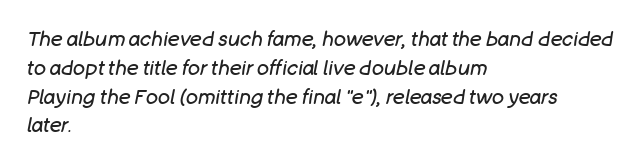
The image shows 20 px text type, italic (leaning right); set left-aligned, normal line spacing (1.44x), normal letter spacing, not underlined.
